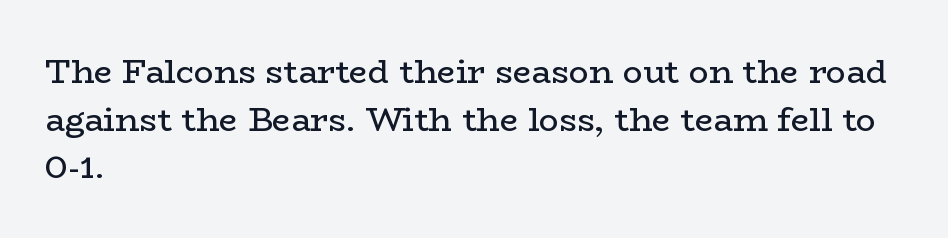
Q: Is the text bold? A: No.
Q: Is the text italic (slanted)? A: No, it is upright.
Q: Is the typeface a serif or a sans-serif typeface? A: Serif.
Q: Is the text underlined? A: No.
Q: How is the paragraph aligned? A: Left-aligned.
Q: Is the spacing between letters normal or unusually wide? A: Normal.
Q: Is the spacing between lines tight, normal or loose? A: Normal.
Q: Width (condensed, normal, or wide)? A: Wide.
Q: Stroke contrast? A: Low.
Q: x-height? A: Medium.
Q: Monospaced? A: No.
